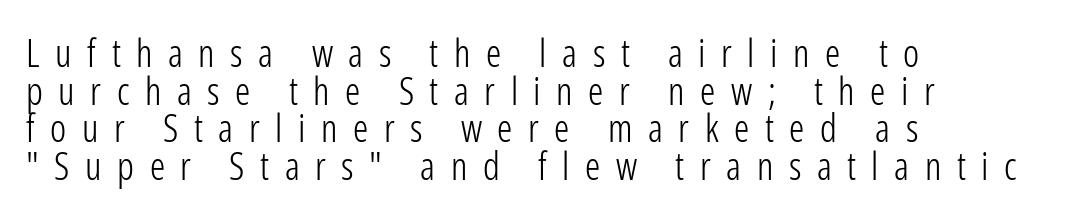
In terms of letterspacing, this is a distinctly airy, spread setting. The strip under each line holds only bare page. The paragraph shown leans on its left margin. Classification — sans serif. Students, observe: this is what under-led, compact text looks like. Designer's note — italics off, roman on.
